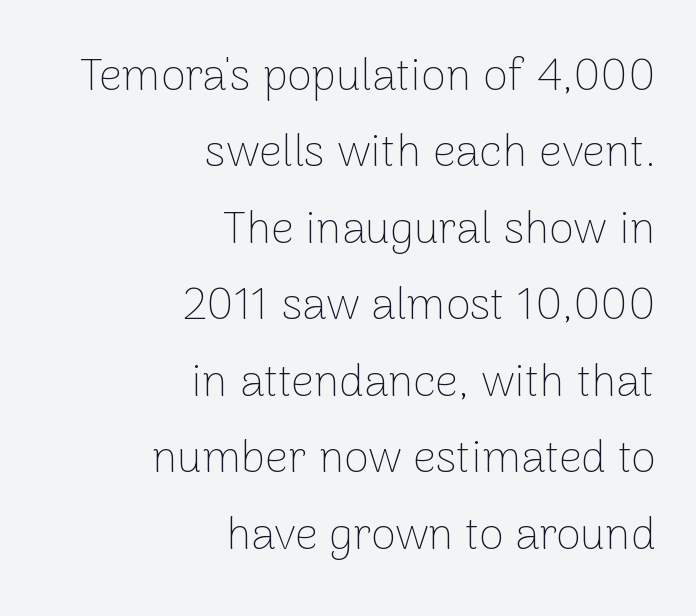
These lines sit exactly where default settings would place them. The face used here is rendered with its standard letterfit. Glance below the letters and you will spot only blank space. It's the straight-up-and-down kind of type. Counters stay open thanks to moderate or lighter strokes.
